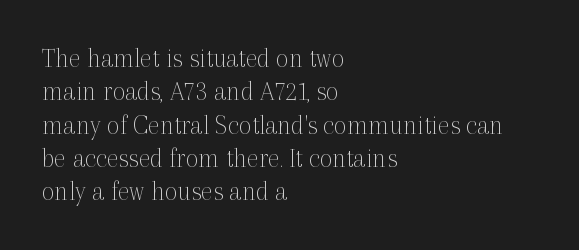
{"serif": "yes", "italic": "no", "bold": "no", "weight": "thin", "width": "normal", "x_height": "medium", "monospaced": "no", "underline": "no", "align": "left", "line_spacing_ratio": 1.19, "letter_spacing": "normal", "letter_spacing_em": 0.0, "glyph_px": 28}
